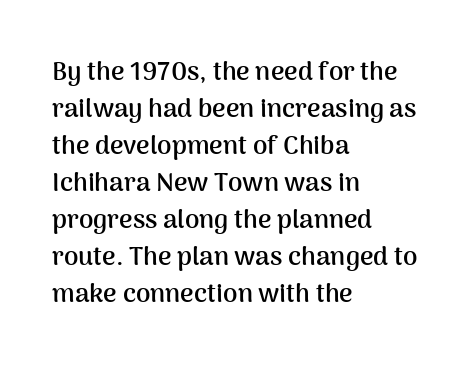
Q: Is the text bold? A: Yes.
Q: Is the text italic (slanted)? A: No, it is upright.
Q: Is the text underlined? A: No.
Q: How is the paragraph aligned? A: Left-aligned.
Q: Is the spacing between letters normal or unusually wide? A: Normal.
Q: Is the spacing between lines tight, normal or loose? A: Normal.
